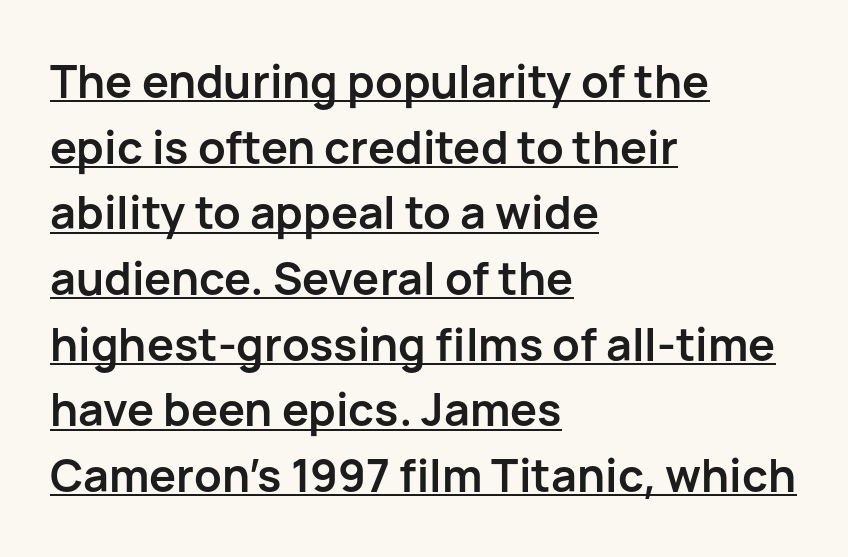
Q: Is the text bold? A: Yes.
Q: Is the text italic (slanted)? A: No, it is upright.
Q: Is the typeface a serif or a sans-serif typeface? A: Sans-serif.
Q: Is the text underlined? A: Yes.
Q: How is the paragraph aligned? A: Left-aligned.
Q: Is the spacing between letters normal or unusually wide? A: Normal.
Q: Is the spacing between lines tight, normal or loose? A: Normal.
Q: Width (condensed, normal, or wide)? A: Normal.
Q: Stroke contrast? A: Low.
Q: x-height? A: Medium.
Q: Monospaced? A: No.
